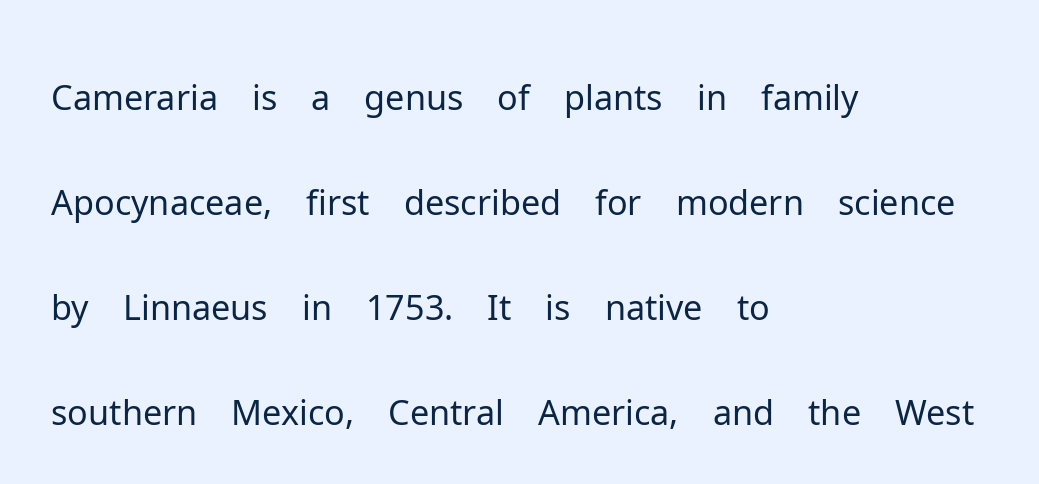
The image shows 70 px light sans-serif type, upright; set left-aligned, normal line spacing (1.5x), normal letter spacing, not underlined; low stroke contrast and a medium x-height.
